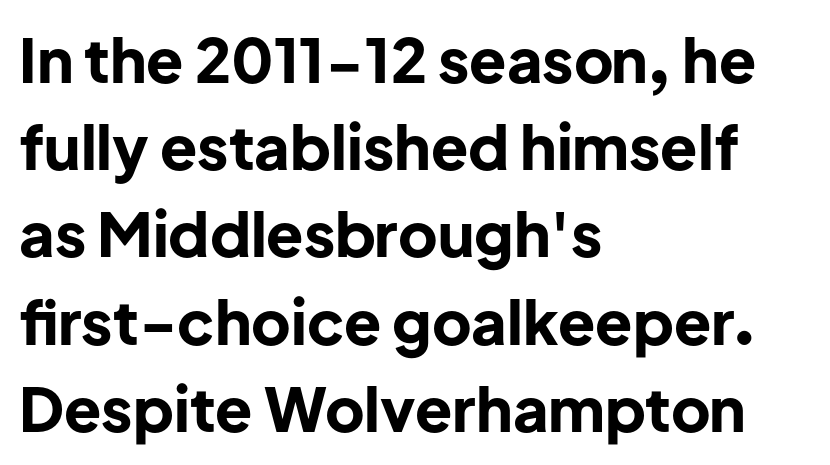
Letters rest on an invisible, unmarked baseline. If you drew a line through each stem, it would be perfectly vertical. Leading matches the norm, producing a regular column. Visually the block forms a straight wall on the left and a jagged coastline on the right. Typographically, this falls in the sans-serif category.
